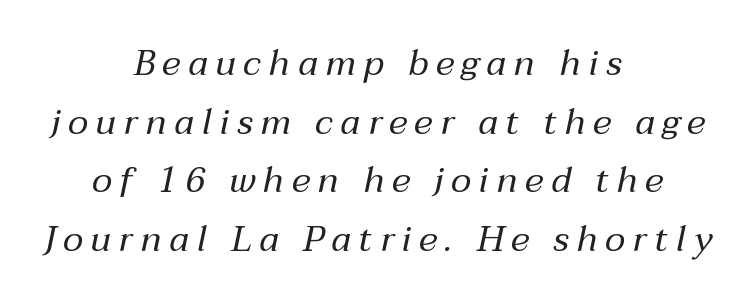
Q: Is the text bold? A: No.
Q: Is the text italic (slanted)? A: Yes, it leans right by about 12 degrees.
Q: Is the text underlined? A: No.
Q: How is the paragraph aligned? A: Centered.
Q: Is the spacing between letters normal or unusually wide? A: Unusually wide.
Q: Is the spacing between lines tight, normal or loose? A: Normal.
Q: Width (condensed, normal, or wide)? A: Normal.
Q: Stroke contrast? A: Medium.
Q: x-height? A: Medium.
Q: Monospaced? A: No.
